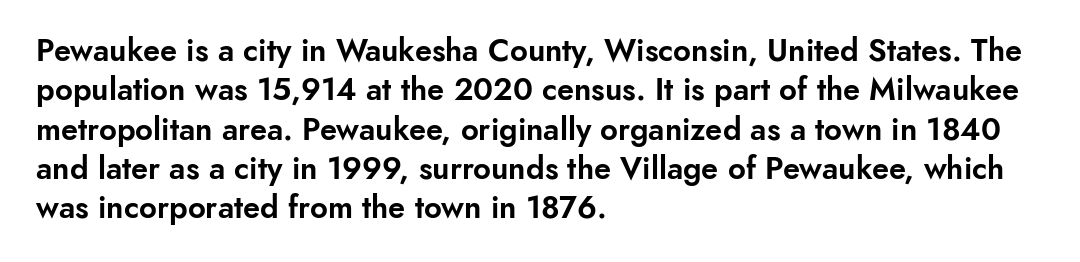
The designer left line spacing at the default. A bare baseline throughout the passage. The axis of the letterforms is exactly vertical. Each letter keeps its own natural width here, so spacing adapts to shape. The ragged edge is on the right, which tells us the setting is flush left. The tracking reads as untouched default to a designer's eye.
